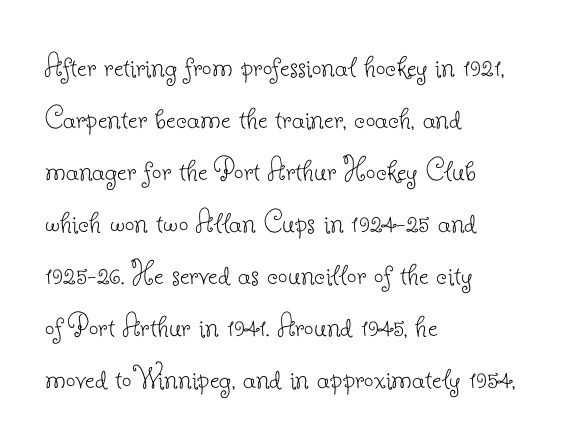
Q: Is the text bold? A: No.
Q: Is the text italic (slanted)? A: No, it is upright.
Q: Is the typeface a serif or a sans-serif typeface? A: Serif.
Q: Is the text underlined? A: No.
Q: How is the paragraph aligned? A: Left-aligned.
Q: Is the spacing between letters normal or unusually wide? A: Normal.
Q: Is the spacing between lines tight, normal or loose? A: Normal.
Q: Width (condensed, normal, or wide)? A: Normal.
Q: Stroke contrast? A: Low.
Q: x-height? A: Small.
Q: Monospaced? A: No.
